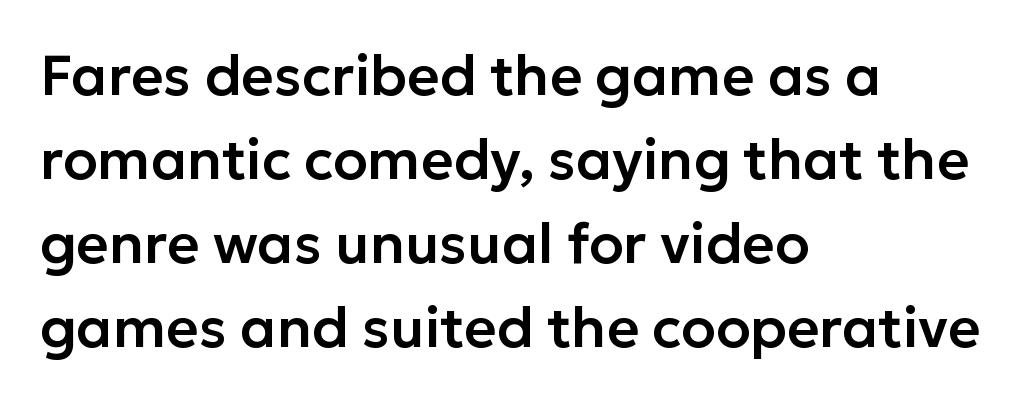
The image shows 56 px sans-serif type, upright; set left-aligned, normal line spacing (1.5x), normal letter spacing, not underlined; low stroke contrast and a medium x-height.
